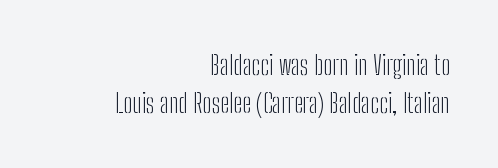
The letterforms sit shoulder to shoulder at normal distance. The zone under the glyphs is completely vacant. Stroke thickness stays within the range of a standard reading face or lighter. When letters stand straight like this, we call the style roman or upright. The designer left line spacing at the default.
